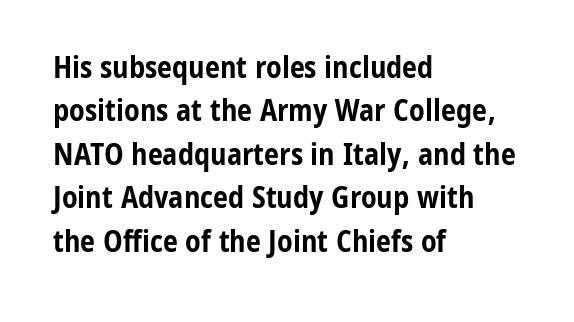
{"serif": "no", "italic": "no", "bold": "yes", "weight": "bold", "width": "condensed", "stroke_contrast": "low", "x_height": "medium", "monospaced": "no", "underline": "no", "align": "left", "line_spacing": "normal", "line_spacing_ratio": 1.45, "letter_spacing": "normal", "letter_spacing_em": 0.0, "glyph_px": 30}
